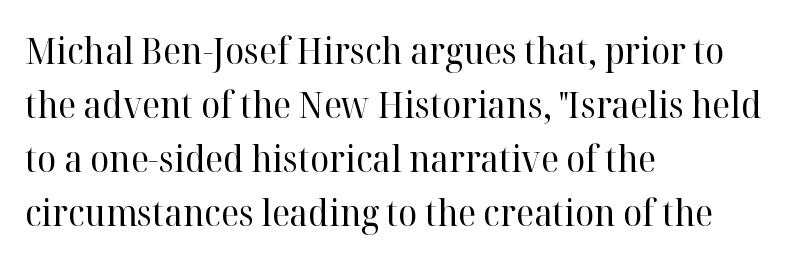
The image shows 36 px regular-weight serif type, upright; set left-aligned, normal line spacing (1.5x), normal letter spacing, not underlined; high stroke contrast and a medium x-height.
